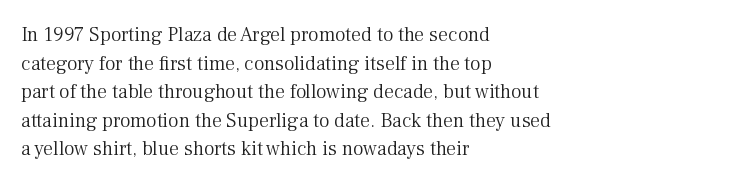
Q: Is the text bold? A: No.
Q: Is the text italic (slanted)? A: No, it is upright.
Q: Is the text underlined? A: No.
Q: How is the paragraph aligned? A: Left-aligned.
Q: Is the spacing between letters normal or unusually wide? A: Normal.
Q: Is the spacing between lines tight, normal or loose? A: Normal.
